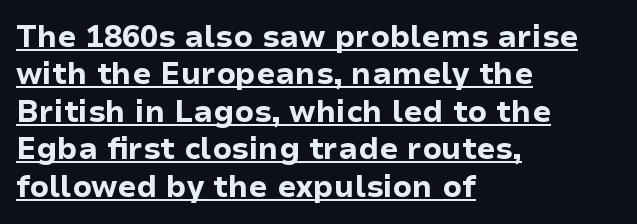
{"serif": "no", "italic": "no", "bold": "yes", "weight": "bold", "width": "normal", "stroke_contrast": "low", "x_height": "medium", "monospaced": "no", "underline": "yes", "align": "left", "line_spacing": "normal", "line_spacing_ratio": 1.25, "letter_spacing": "normal", "letter_spacing_em": 0.0, "glyph_px": 30}
